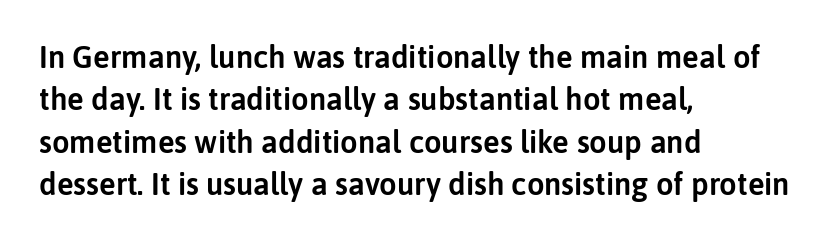
The compositor pushed each line to the left boundary. The axis of the letterforms is exactly vertical. Leading matches the norm, producing a regular column. The passage shown is typed in a proportional face where columns would drift.
